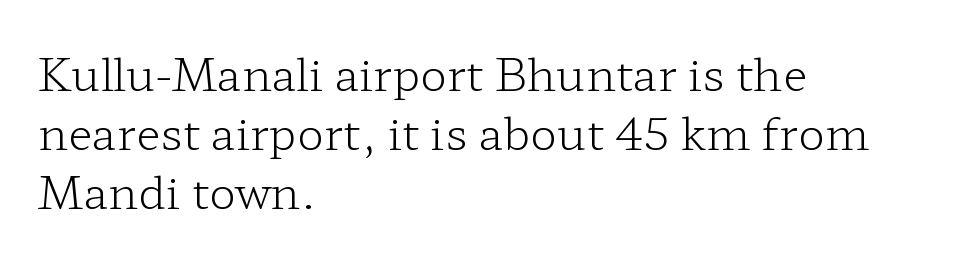
{"serif": "yes", "italic": "no", "bold": "no", "weight": "light", "width": "wide", "stroke_contrast": "low", "x_height": "medium", "monospaced": "no", "underline": "no", "align": "left", "line_spacing": "normal", "line_spacing_ratio": 1.31, "letter_spacing": "normal", "letter_spacing_em": 0.0, "glyph_px": 45}
